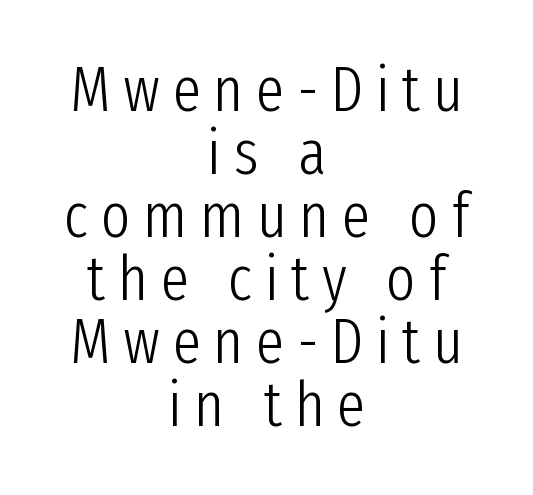
{"serif": "no", "italic": "no", "bold": "no", "weight": "light", "width": "condensed", "stroke_contrast": "low", "x_height": "medium", "monospaced": "no", "underline": "no", "align": "center", "line_spacing": "tight", "line_spacing_ratio": 1.0, "letter_spacing": "wide", "letter_spacing_em": 0.2, "glyph_px": 63}
